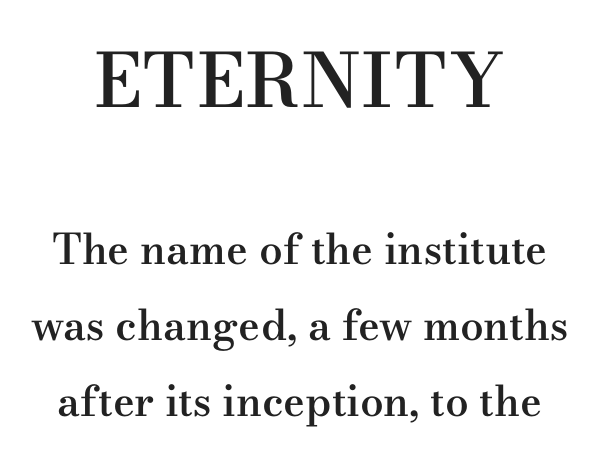
{"serif": "yes", "italic": "no", "bold": "semi", "weight": "semibold", "width": "wide", "stroke_contrast": "medium", "x_height": "small", "monospaced": "no", "underline": "no", "align": "center", "line_spacing_ratio": 1.81, "letter_spacing": "normal", "letter_spacing_em": 0.0, "larger_block": "first", "size_ratio": 1.76, "glyph_px": 74}
